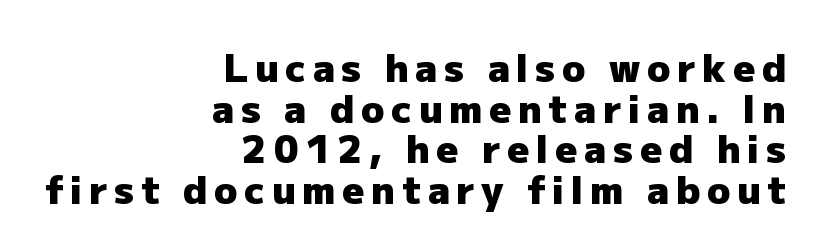
Q: Is the text bold? A: Yes.
Q: Is the text italic (slanted)? A: No, it is upright.
Q: Is the typeface a serif or a sans-serif typeface? A: Sans-serif.
Q: Is the text underlined? A: No.
Q: How is the paragraph aligned? A: Right-aligned.
Q: Is the spacing between lines tight, normal or loose? A: Tight.
Q: Width (condensed, normal, or wide)? A: Normal.
Q: Stroke contrast? A: Low.
Q: x-height? A: Medium.
Q: Monospaced? A: No.
